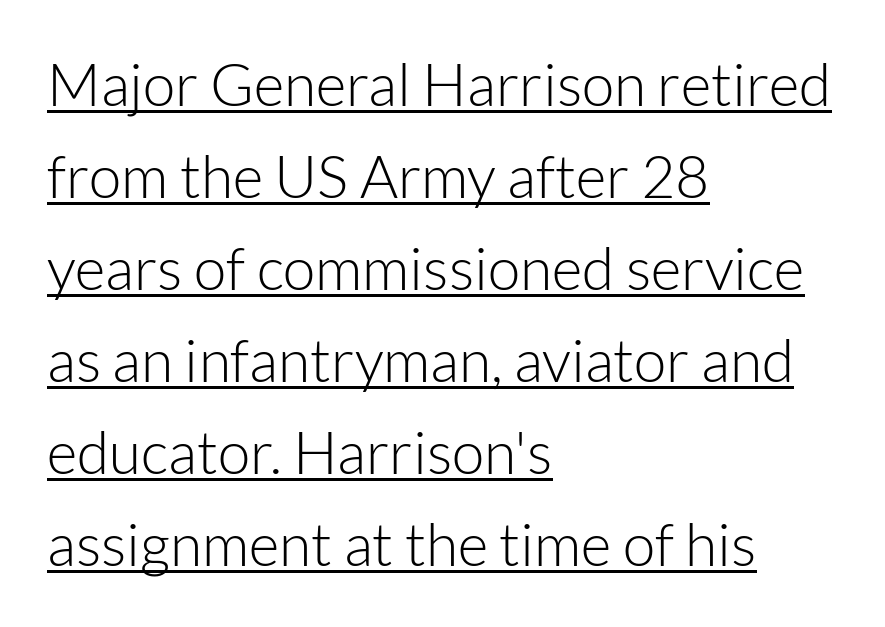
{"serif": "no", "italic": "no", "bold": "no", "weight": "light", "width": "normal", "stroke_contrast": "low", "x_height": "medium", "monospaced": "no", "underline": "yes", "align": "left", "line_spacing": "normal", "line_spacing_ratio": 1.56, "letter_spacing": "normal", "letter_spacing_em": 0.0, "glyph_px": 59}
